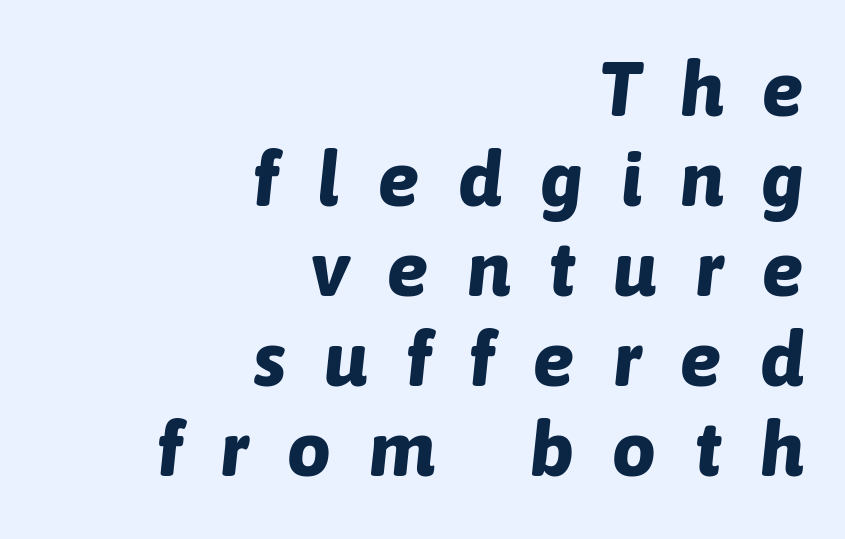
Teacher's note: observe the even right margin — that is flush-right alignment. Descenders are the only things crossing below the line. Character widths vary here, with narrow letters taking less room than wide ones. Each word looks stretched out because of the extra space between its letters. An italicized treatment has been applied to the whole sample.
